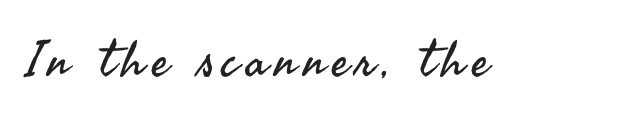
Examine the stroke ends and you'll find no serifs. Each stroke keeps to a modest, everyday thickness or less. Note the varied advance widths — an 'i' is clearly narrower than an 'm'. Honestly, there is no underline to notice here at all.
